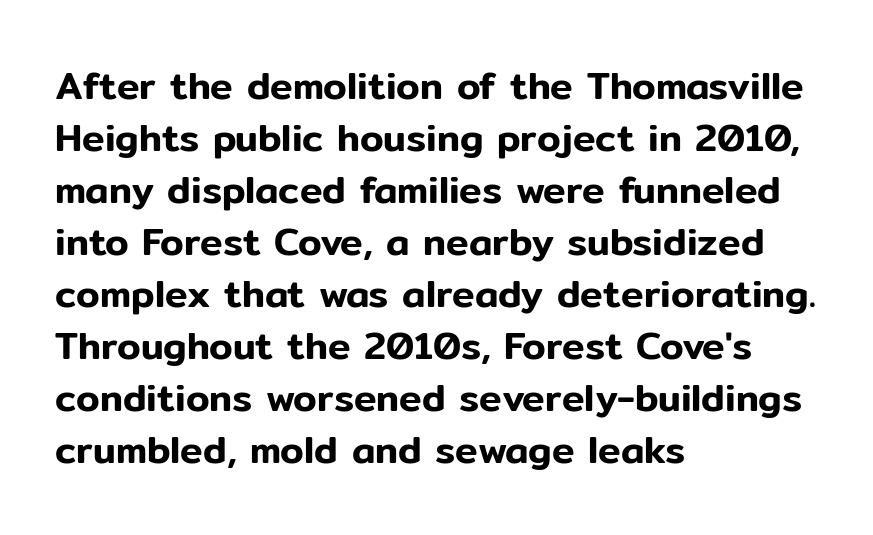
These lines sit exactly where default settings would place them. No feet cap the strokes, marking this as sans-serif type. Is there any slant? The stems are plumb. Think of a printed novel: that variable character pitch is what you see here. Students, note that the glyphs here touch the page at normal intervals. All the whitespace from short lines collects on the right.
